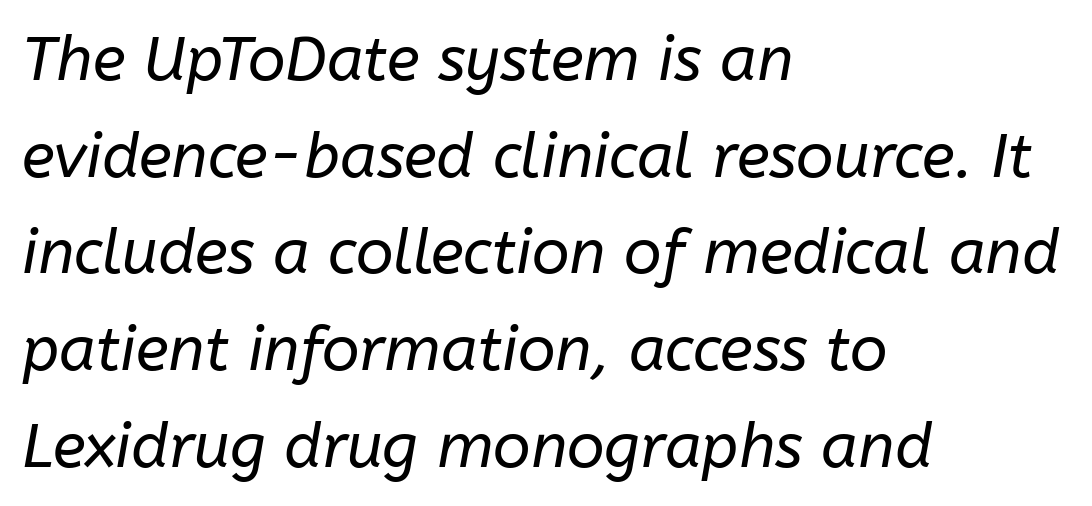
Letter spacing: default. If you drew a line through each stem, it would be angled. Where is the straight margin? On the left. Looks like regular typesetting: each glyph gets only the width it needs.
